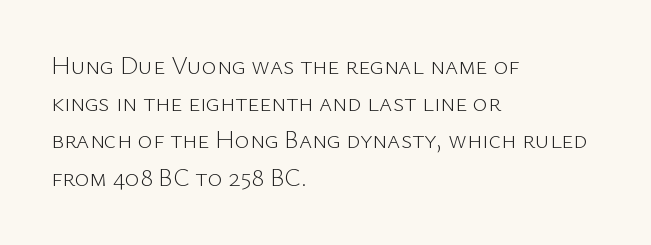
The image shows 25 px text type, upright; set left-aligned, normal line spacing (1.49x), normal letter spacing, not underlined.
